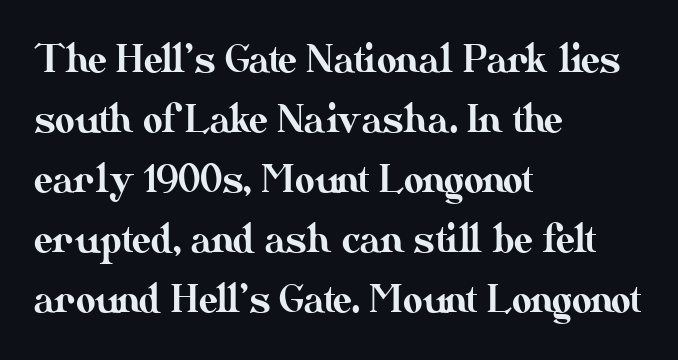
The image shows 38 px text type, upright; set left-aligned, normal line spacing (1.58x), normal letter spacing, not underlined; medium stroke contrast and a small x-height.
